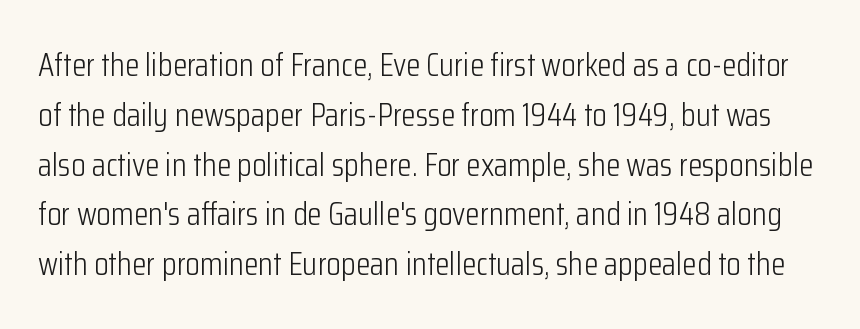
The image shows 33 px light, condensed sans-serif type, upright; set normal line spacing (1.51x), normal letter spacing, not underlined; low stroke contrast and a medium x-height.
